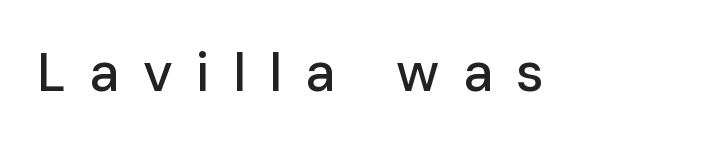
Q: Is the text italic (slanted)? A: No, it is upright.
Q: Is the typeface a serif or a sans-serif typeface? A: Sans-serif.
Q: Is the text underlined? A: No.
Q: Is the spacing between letters normal or unusually wide? A: Unusually wide.
Q: Width (condensed, normal, or wide)? A: Normal.
Q: Stroke contrast? A: Low.
Q: x-height? A: Medium.
Q: Monospaced? A: No.
